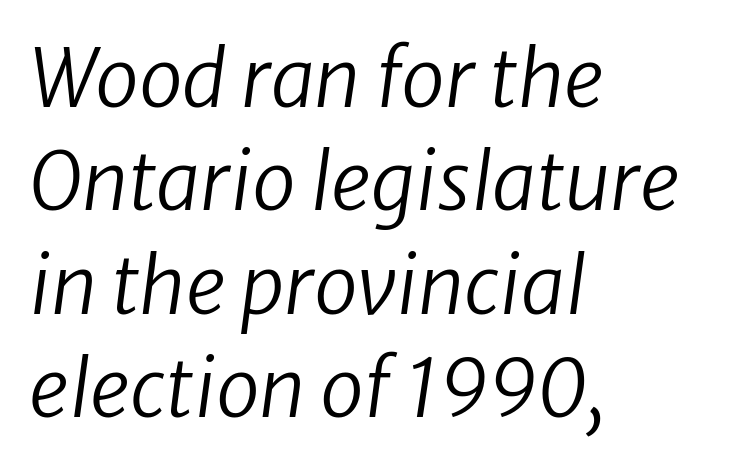
The image shows 79 px regular-weight sans-serif type; set left-aligned, normal line spacing (1.31x), normal letter spacing, not underlined; low stroke contrast and a medium x-height.
